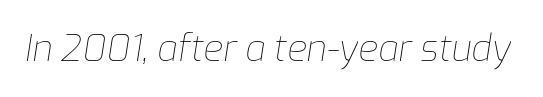
{"italic": "yes", "lean": "right", "slant_degrees": 9, "bold": "no", "weight": "thin", "width": "normal", "stroke_contrast": "low", "x_height": "medium", "monospaced": "no", "underline": "no", "letter_spacing": "normal", "letter_spacing_em": 0.0, "glyph_px": 36}
